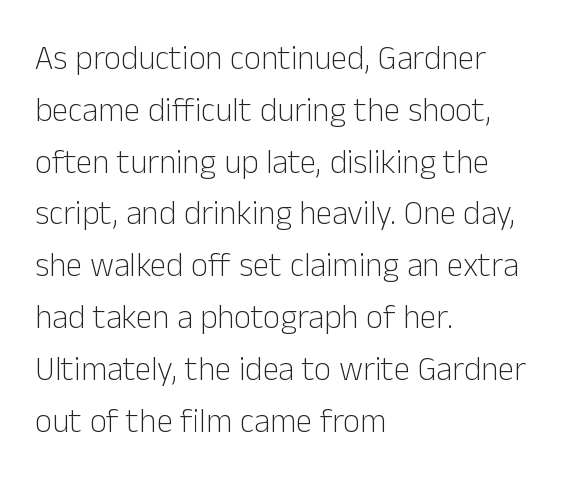
Spacing between characters is what you'd get straight out of the box. Looks like regular typesetting: each glyph gets only the width it needs. Is there any slant? The stems are plumb. Serif or sans? Sans — the stroke terminals are bare. This is not heavy type; no bold has been used. Reading down the column, the eye jumps a familiar distance to each next line.
